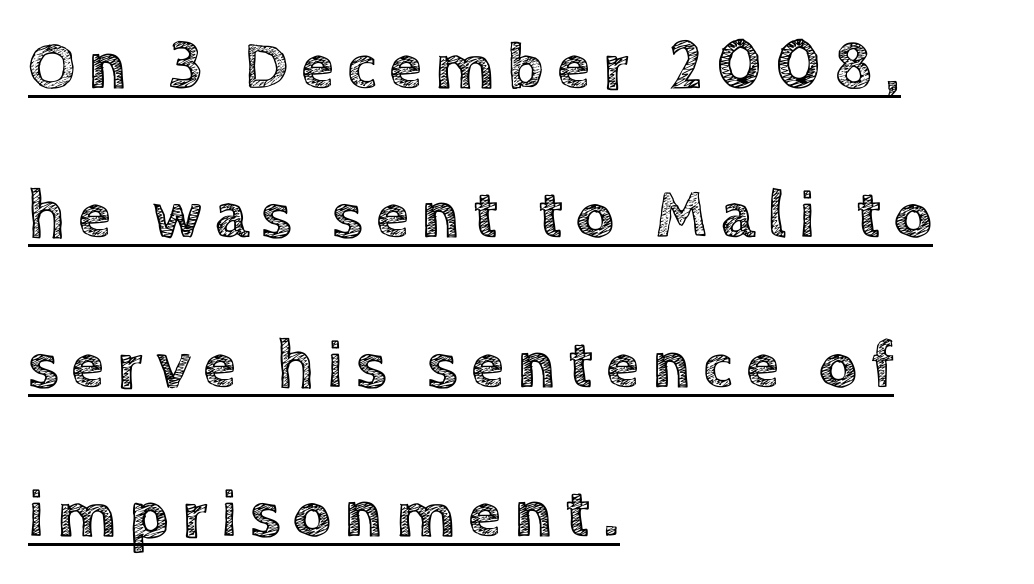
The typography opts for an upright posture over an oblique one. Emphasis is given by a line drawn under the lettering. Leftover space on each line is placed entirely after the last word. What's the leading like? Stretched, with rows far apart.
